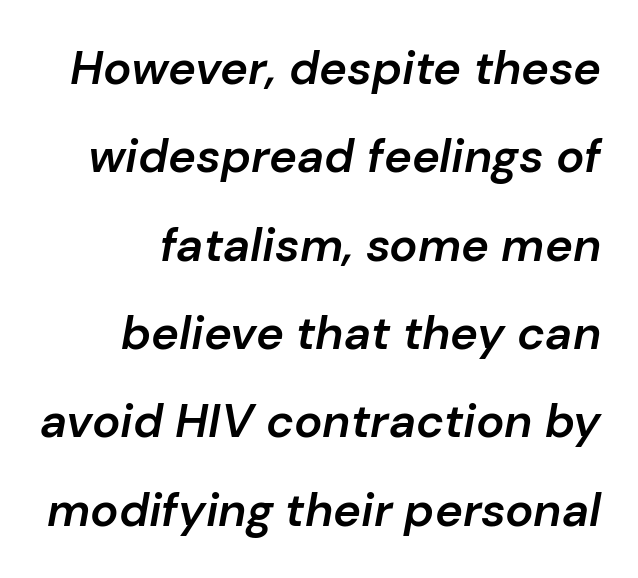
These lines are rendered in a variable-pitch font. These words are printed semibold, heavier than regular yet not bold. This sample uses an oblique cut, with every glyph tilted off the vertical. How are the letters spaced? Ordinarily, with no added tracking.
